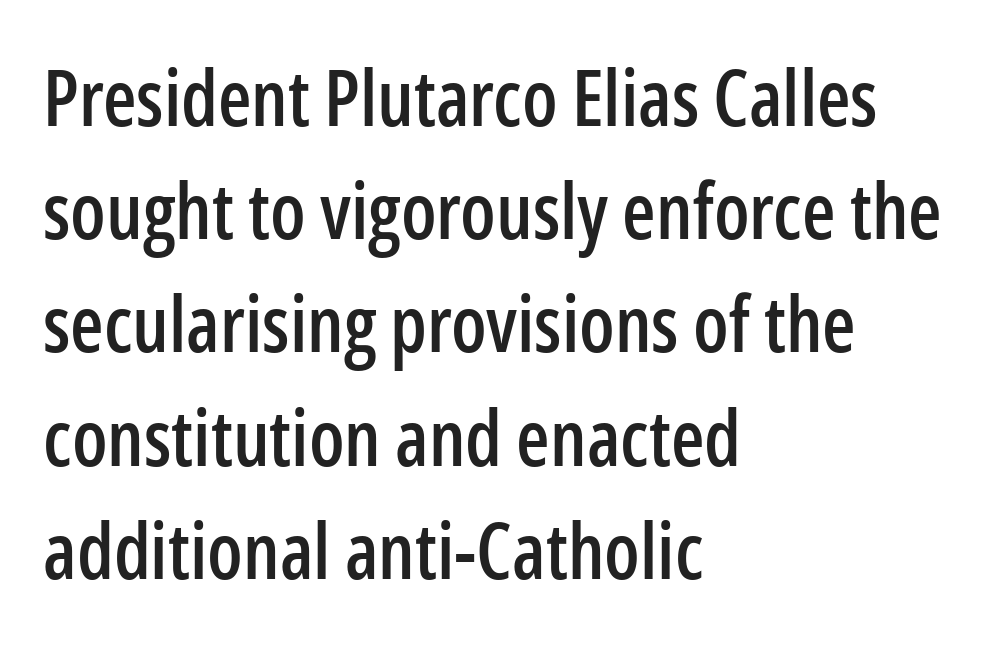
Vertically, the passage feels balanced, rows spaced as you'd expect. Serifs: no, the terminals of the letterforms are clean. The passage shown is not underscored anywhere. Each letter keeps its own natural width here, so spacing adapts to shape.
